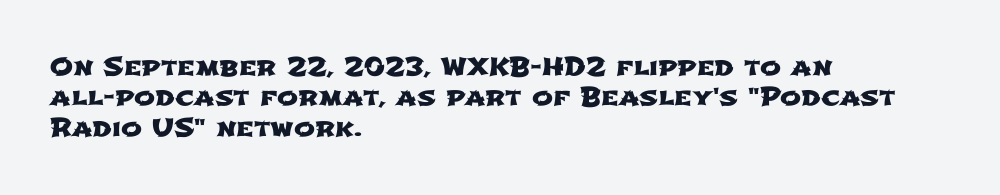
{"underline": "no", "align": "left", "line_spacing_ratio": 1.22, "letter_spacing": "normal", "letter_spacing_em": 0.0, "glyph_px": 25}
